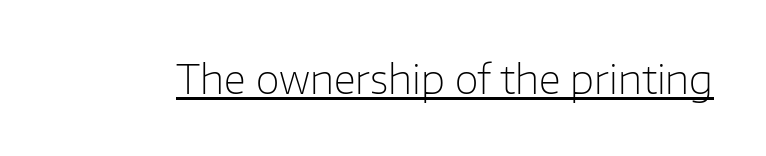
The image shows 39 px light sans-serif type, upright; set normal letter spacing, underlined; low stroke contrast and a medium x-height.
